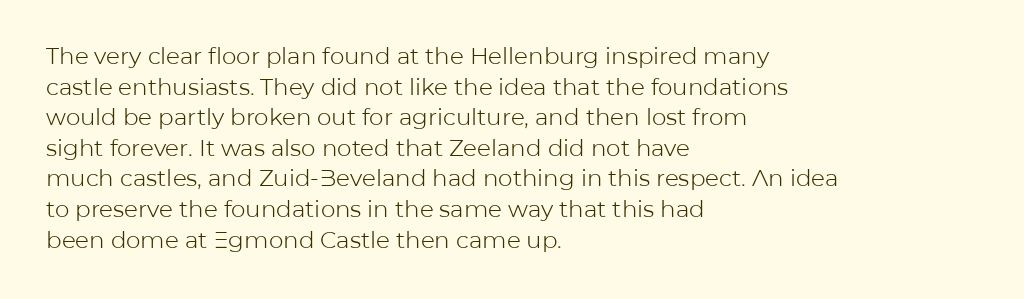
{"italic": "no", "bold": "no", "underline": "no", "align": "left", "line_spacing": "normal", "line_spacing_ratio": 1.33, "letter_spacing": "normal", "letter_spacing_em": 0.0, "glyph_px": 23}
